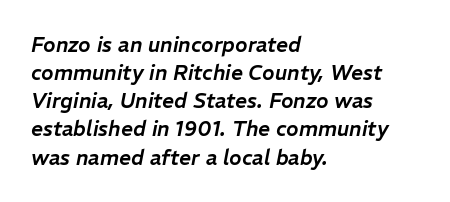
The image shows 21 px text type, italic (leaning right); set left-aligned, normal line spacing (1.34x), normal letter spacing, not underlined.
